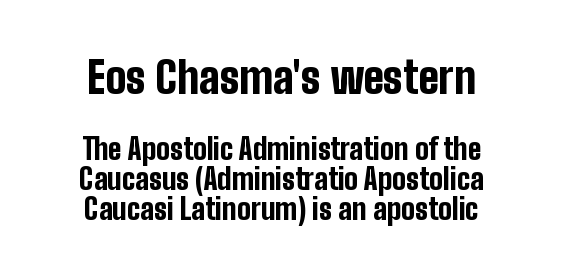
{"serif": "no", "italic": "no", "bold": "yes", "weight": "bold", "width": "condensed", "stroke_contrast": "low", "x_height": "medium", "monospaced": "no", "underline": "no", "line_spacing": "tight", "line_spacing_ratio": 1.04, "letter_spacing": "normal", "letter_spacing_em": 0.0, "larger_block": "first", "size_ratio": 1.52, "glyph_px": 44}
